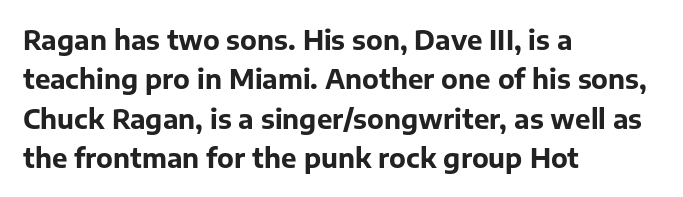
Typeset ragged right — the left edge is the straight one. The passage shown is not underscored anywhere. The lettering stays uniformly vertical, giving the passage a roman look. Short note: letters normally spaced.
